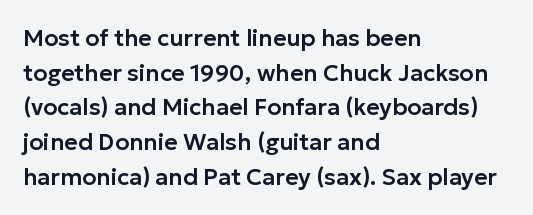
The image shows 23 px text type, upright; set left-aligned, normal line spacing (1.51x), normal letter spacing, not underlined.
